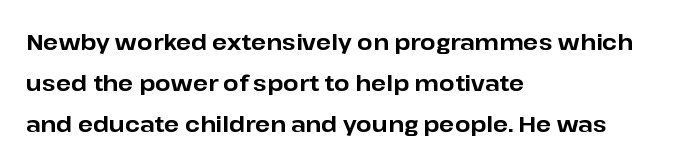
The image shows 22 px bold type, upright; set left-aligned, line spacing 1.86x, normal letter spacing, not underlined.
